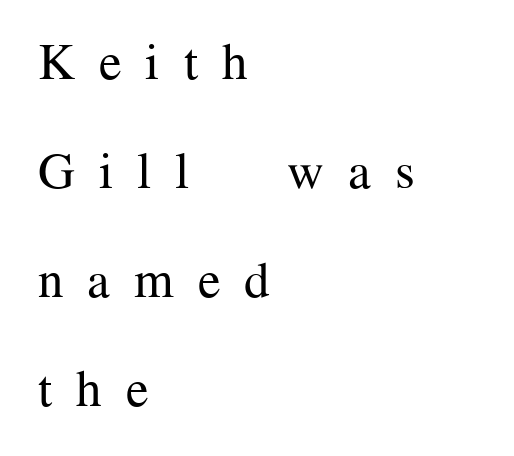
Q: Is the text bold? A: No.
Q: Is the text italic (slanted)? A: No, it is upright.
Q: Is the typeface a serif or a sans-serif typeface? A: Serif.
Q: Is the text underlined? A: No.
Q: How is the paragraph aligned? A: Left-aligned.
Q: Is the spacing between letters normal or unusually wide? A: Unusually wide.
Q: Is the spacing between lines tight, normal or loose? A: Loose.
Q: Width (condensed, normal, or wide)? A: Normal.
Q: Stroke contrast? A: Medium.
Q: x-height? A: Medium.
Q: Monospaced? A: No.
